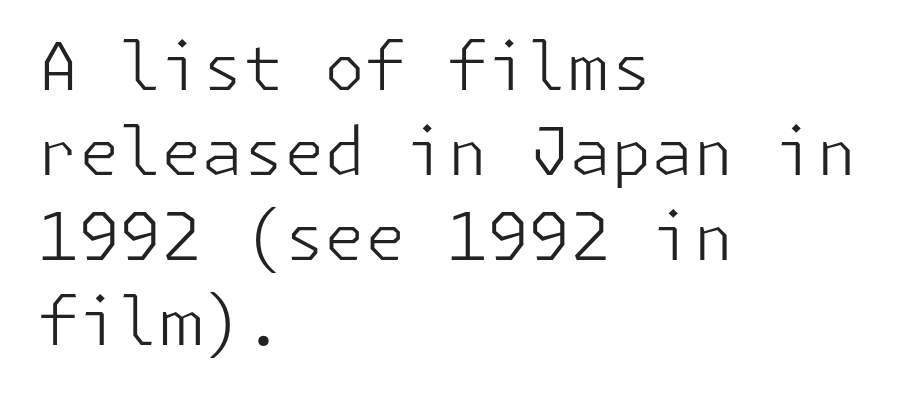
This sample keeps an unexceptional amount of space between lines. Nothing heavy about these letters — not bold at all. Leftover space on each line is placed entirely after the last word. Short note: letters normally spaced.
